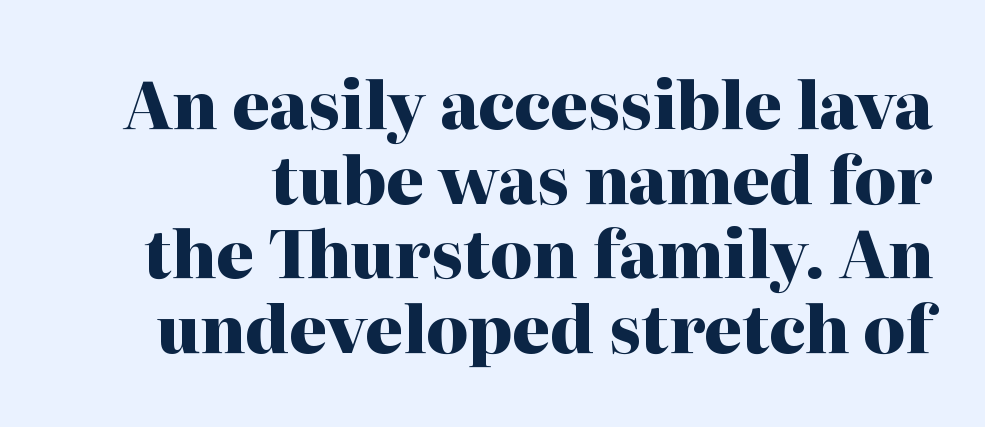
Q: Is the text bold? A: Yes.
Q: Is the text italic (slanted)? A: No, it is upright.
Q: Is the typeface a serif or a sans-serif typeface? A: Serif.
Q: Is the text underlined? A: No.
Q: Is the spacing between letters normal or unusually wide? A: Normal.
Q: Is the spacing between lines tight, normal or loose? A: Tight.
Q: Width (condensed, normal, or wide)? A: Normal.
Q: Stroke contrast? A: High.
Q: x-height? A: Medium.
Q: Monospaced? A: No.
